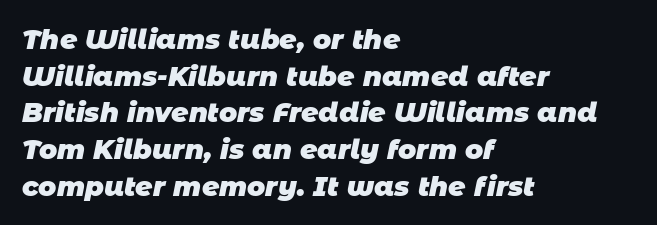
Q: Is the text bold? A: Yes.
Q: Is the text underlined? A: No.
Q: How is the paragraph aligned? A: Left-aligned.
Q: Is the spacing between letters normal or unusually wide? A: Normal.
Q: Is the spacing between lines tight, normal or loose? A: Normal.
